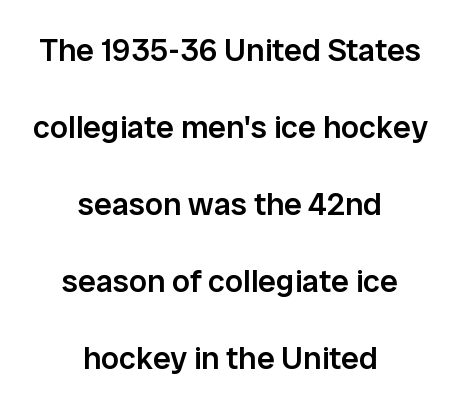
Q: Is the text bold? A: Semi-bold.
Q: Is the text italic (slanted)? A: No, it is upright.
Q: Is the typeface a serif or a sans-serif typeface? A: Sans-serif.
Q: Is the text underlined? A: No.
Q: How is the paragraph aligned? A: Centered.
Q: Is the spacing between letters normal or unusually wide? A: Normal.
Q: Is the spacing between lines tight, normal or loose? A: Loose.
Q: Width (condensed, normal, or wide)? A: Normal.
Q: Stroke contrast? A: Low.
Q: x-height? A: Medium.
Q: Monospaced? A: No.
